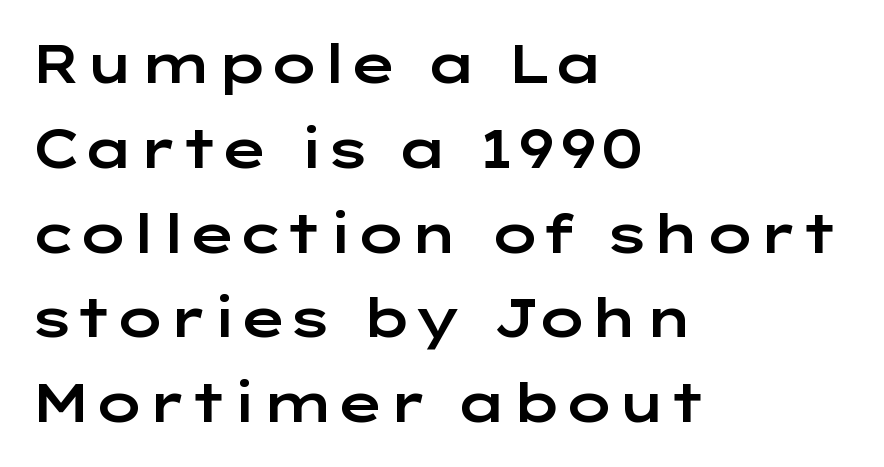
Q: Is the text italic (slanted)? A: No, it is upright.
Q: Is the typeface a serif or a sans-serif typeface? A: Sans-serif.
Q: Is the text underlined? A: No.
Q: How is the paragraph aligned? A: Left-aligned.
Q: Is the spacing between letters normal or unusually wide? A: Normal.
Q: Is the spacing between lines tight, normal or loose? A: Normal.
Q: Width (condensed, normal, or wide)? A: Wide.
Q: Stroke contrast? A: Low.
Q: x-height? A: Medium.
Q: Monospaced? A: No.
